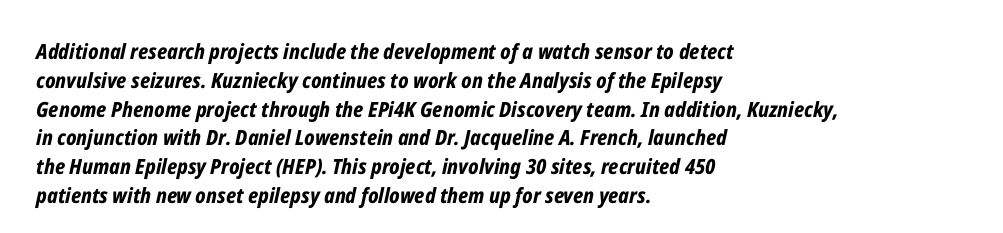
The image shows 21 px bold type, italic (leaning right); set left-aligned, normal line spacing (1.37x), normal letter spacing, not underlined.
